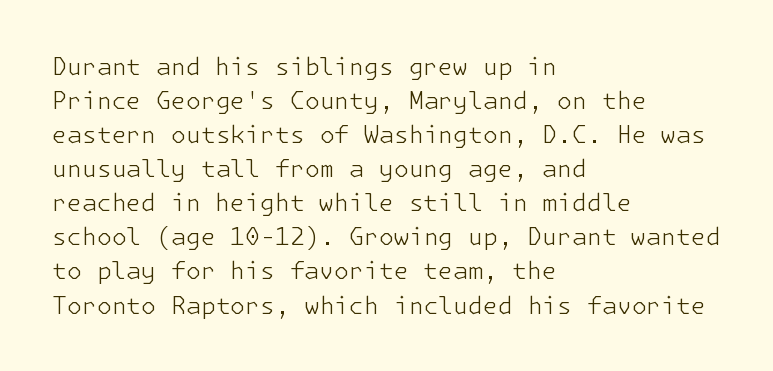
The image shows 24 px text type, upright; set left-aligned, normal line spacing (1.42x), normal letter spacing, not underlined.
